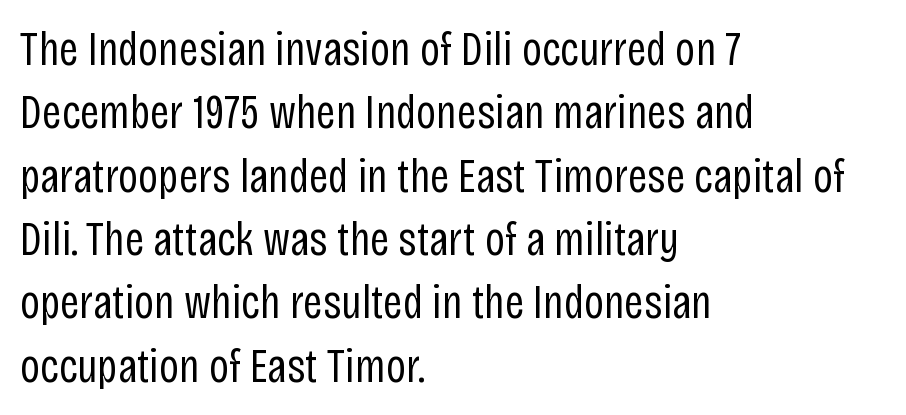
{"serif": "no", "italic": "no", "bold": "no", "weight": "regular", "width": "condensed", "stroke_contrast": "low", "x_height": "large", "monospaced": "no", "underline": "no", "align": "left", "line_spacing": "normal", "line_spacing_ratio": 1.32, "letter_spacing": "normal", "letter_spacing_em": 0.0, "glyph_px": 48}
